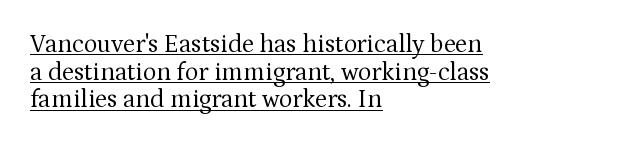
{"italic": "no", "bold": "no", "underline": "yes", "align": "left", "line_spacing": "tight", "line_spacing_ratio": 1.11, "letter_spacing": "normal", "letter_spacing_em": 0.0, "glyph_px": 25}
